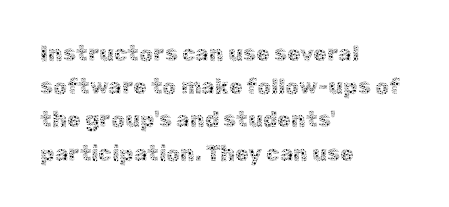
Q: Is the text bold? A: No.
Q: Is the text italic (slanted)? A: No, it is upright.
Q: Is the text underlined? A: No.
Q: How is the paragraph aligned? A: Left-aligned.
Q: Is the spacing between letters normal or unusually wide? A: Normal.
Q: Is the spacing between lines tight, normal or loose? A: Normal.
